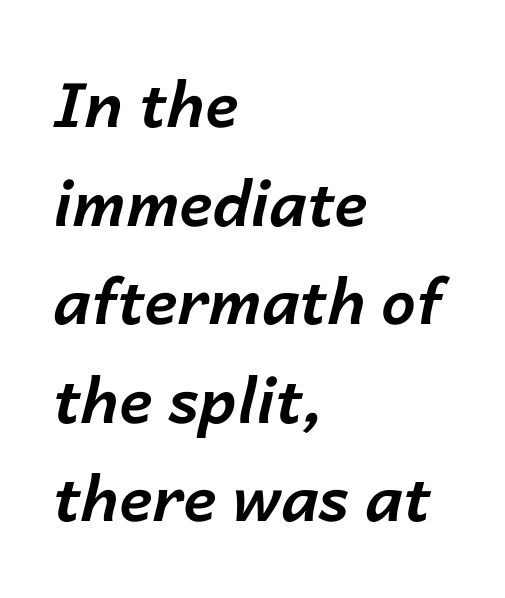
The image shows 62 px bold type, italic (leaning right); set left-aligned, normal line spacing (1.59x), normal letter spacing, not underlined; low stroke contrast and a medium x-height.
